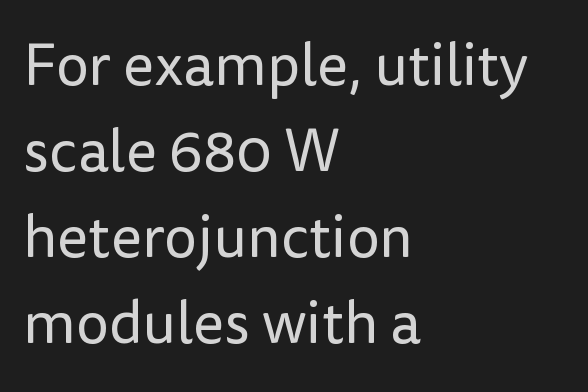
{"serif": "no", "italic": "no", "bold": "no", "weight": "regular", "width": "normal", "stroke_contrast": "low", "x_height": "medium", "monospaced": "no", "underline": "no", "align": "left", "line_spacing": "normal", "line_spacing_ratio": 1.46, "letter_spacing": "normal", "letter_spacing_em": 0.0, "glyph_px": 59}
